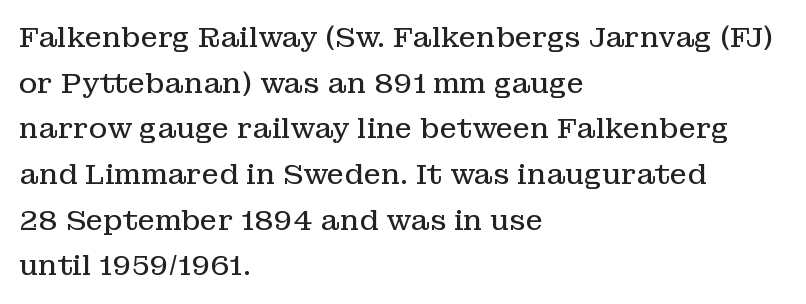
Any mark beneath the type? The region is blank. Ascenders rise straight up at ninety degrees. The letterforms sit shoulder to shoulder at normal distance. Whoever set this chose a conventional vertical rhythm.
